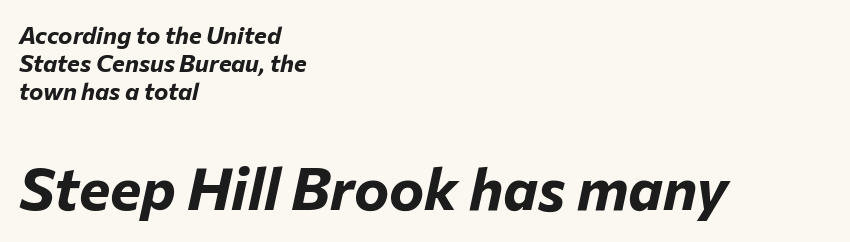
{"italic": "yes", "lean": "right", "slant_degrees": 12, "bold": "yes", "weight": "bold", "width": "normal", "stroke_contrast": "low", "x_height": "medium", "monospaced": "no", "underline": "no", "align": "left", "line_spacing_ratio": 1.16, "letter_spacing": "normal", "letter_spacing_em": 0.0, "larger_block": "second", "size_ratio": 2.46, "glyph_px": 59}
